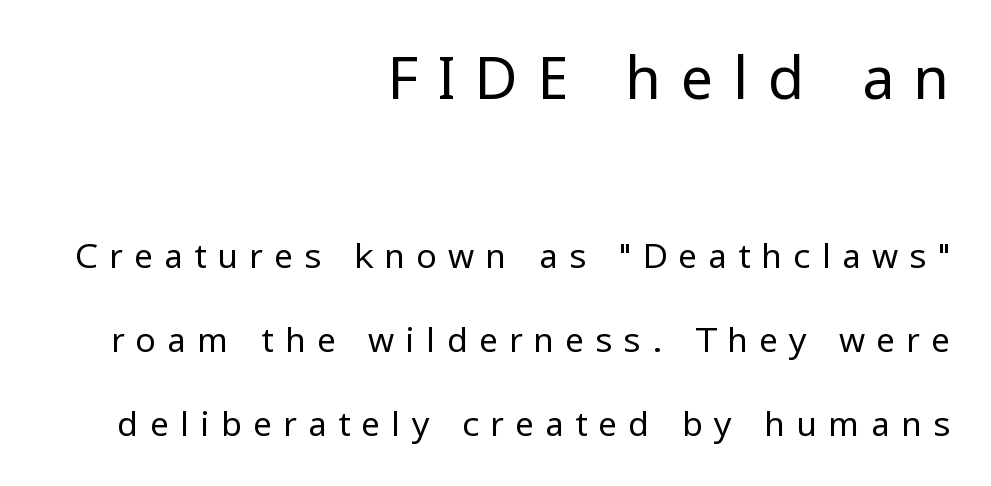
{"serif": "no", "italic": "no", "bold": "no", "weight": "regular", "width": "normal", "stroke_contrast": "low", "x_height": "medium", "monospaced": "no", "underline": "no", "align": "right", "line_spacing": "loose", "line_spacing_ratio": 2.48, "letter_spacing": "wide", "letter_spacing_em": 0.32, "larger_block": "first", "size_ratio": 1.74, "glyph_px": 59}
